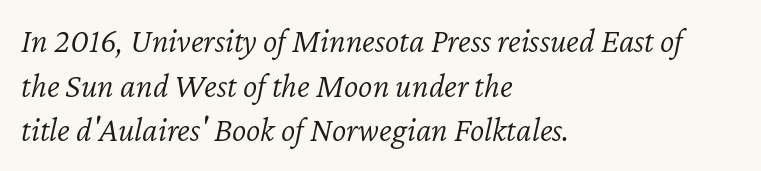
Clear beneath every line of the passage. Leading: standard. This is not heavy type; no bold has been used. A typesetter would mark this as italic. Each letter keeps its own natural width here, so spacing adapts to shape.
